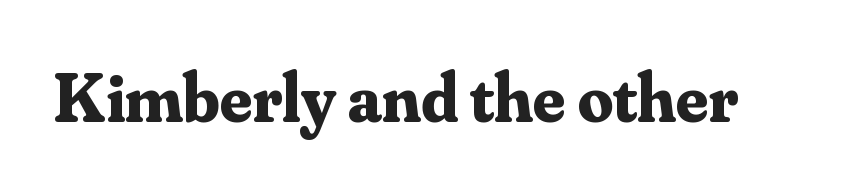
{"serif": "yes", "italic": "no", "bold": "yes", "weight": "bold", "width": "normal", "stroke_contrast": "medium", "x_height": "small", "monospaced": "no", "underline": "no", "letter_spacing": "normal", "letter_spacing_em": 0.0, "glyph_px": 70}
